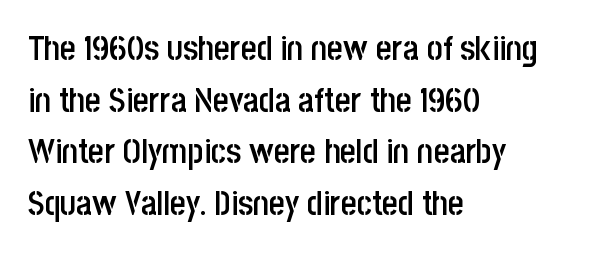
Q: Is the text bold? A: Semi-bold.
Q: Is the text italic (slanted)? A: No, it is upright.
Q: Is the typeface a serif or a sans-serif typeface? A: Sans-serif.
Q: Is the text underlined? A: No.
Q: How is the paragraph aligned? A: Left-aligned.
Q: Is the spacing between letters normal or unusually wide? A: Normal.
Q: Is the spacing between lines tight, normal or loose? A: Normal.
Q: Width (condensed, normal, or wide)? A: Condensed.
Q: Stroke contrast? A: Low.
Q: x-height? A: Large.
Q: Monospaced? A: No.
